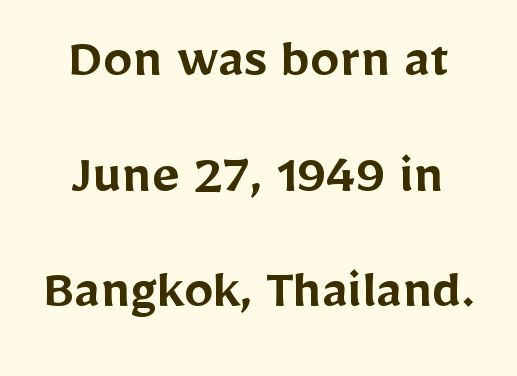
{"serif": "no", "italic": "no", "bold": "semi", "weight": "semibold", "width": "normal", "stroke_contrast": "low", "x_height": "medium", "monospaced": "no", "underline": "no", "line_spacing": "loose", "line_spacing_ratio": 1.96, "letter_spacing": "normal", "letter_spacing_em": 0.0, "glyph_px": 59}
